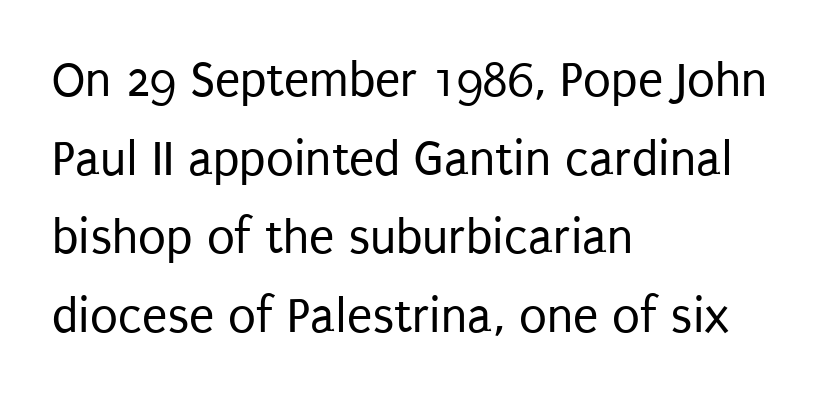
The strokes carry an ordinary text weight at most. Letterform terminals end flat and unadorned throughout the passage. Students, observe: this is what conventionally led text looks like. Letters rest on an invisible, unmarked baseline. Layout note: lines flush left. The letters advance in unequal steps, a hallmark of proportional type.
